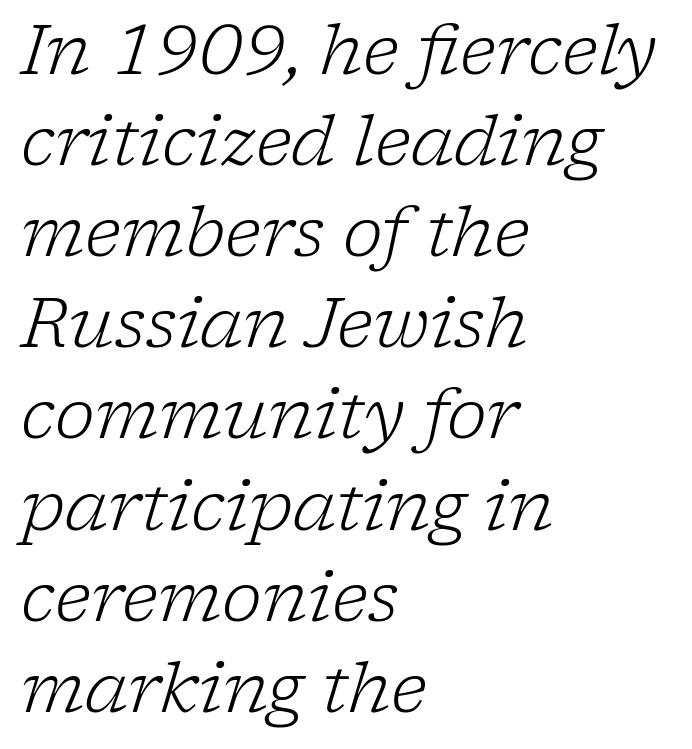
The space between consecutive lines is moderate. To sum up the face: it has serifs. Spacing between characters is what you'd get straight out of the box. This sample is left-justified, so line endings fall wherever the words run out.
